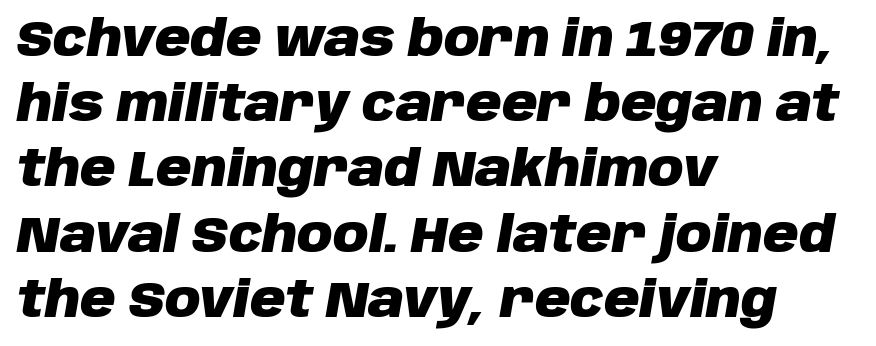
The image shows 49 px heavy type, italic (leaning right); set left-aligned, normal line spacing (1.33x), normal letter spacing, not underlined; low stroke contrast and a large x-height.
